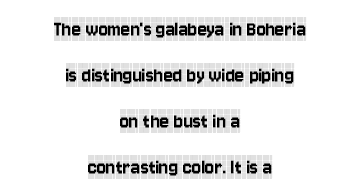
Q: Is the text italic (slanted)? A: No, it is upright.
Q: Is the text underlined? A: No.
Q: How is the paragraph aligned? A: Centered.
Q: Is the spacing between letters normal or unusually wide? A: Normal.
Q: Is the spacing between lines tight, normal or loose? A: Loose.
